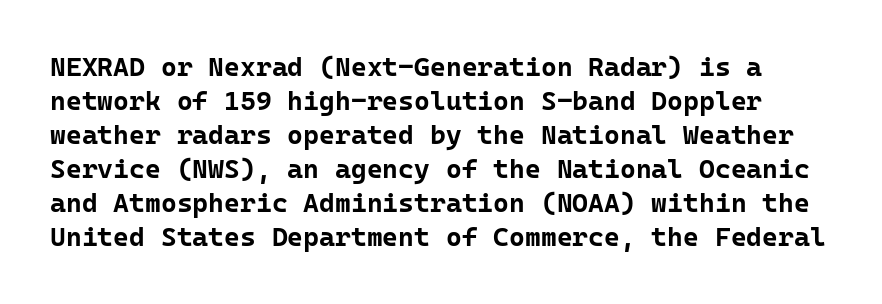
Q: Is the text bold? A: Yes.
Q: Is the text italic (slanted)? A: No, it is upright.
Q: Is the text underlined? A: No.
Q: Is the spacing between letters normal or unusually wide? A: Normal.
Q: Is the spacing between lines tight, normal or loose? A: Normal.
